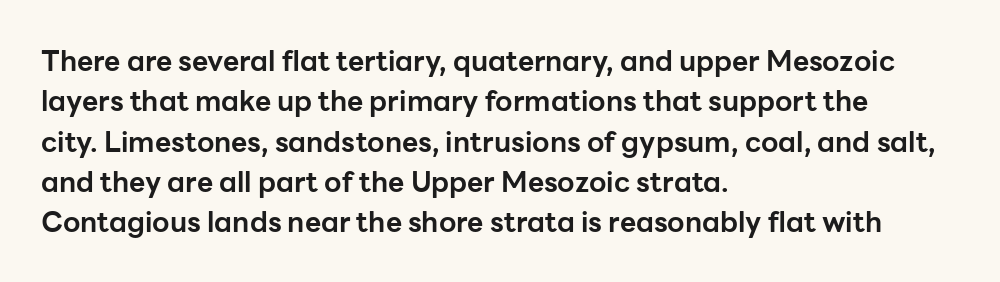
{"serif": "no", "italic": "no", "bold": "yes", "weight": "bold", "width": "normal", "stroke_contrast": "low", "x_height": "medium", "monospaced": "no", "underline": "no", "align": "left", "line_spacing": "normal", "line_spacing_ratio": 1.44, "letter_spacing": "normal", "letter_spacing_em": 0.0, "glyph_px": 28}
